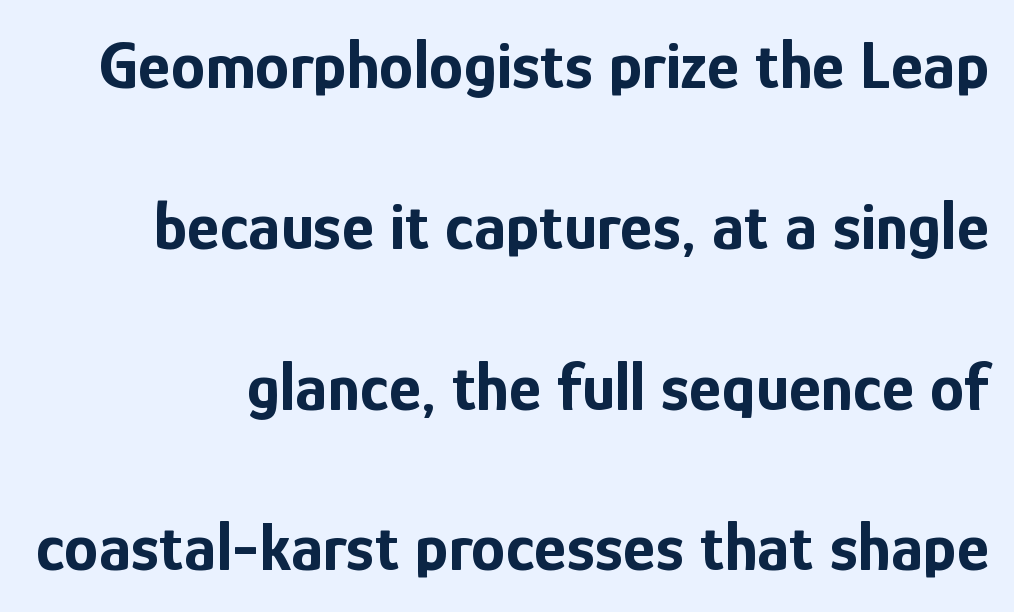
{"serif": "no", "italic": "no", "bold": "yes", "weight": "bold", "width": "condensed", "stroke_contrast": "low", "x_height": "medium", "monospaced": "no", "underline": "no", "align": "right", "line_spacing": "loose", "line_spacing_ratio": 2.33, "letter_spacing": "normal", "letter_spacing_em": 0.0, "glyph_px": 69}
